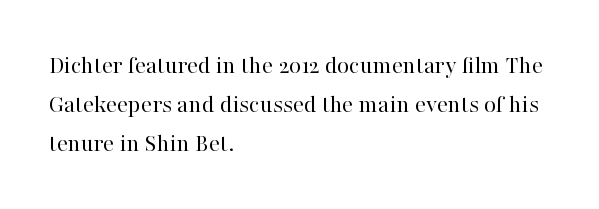
{"italic": "no", "bold": "no", "underline": "no", "align": "left", "line_spacing": "normal", "line_spacing_ratio": 1.5, "letter_spacing": "normal", "letter_spacing_em": 0.0, "glyph_px": 26}
